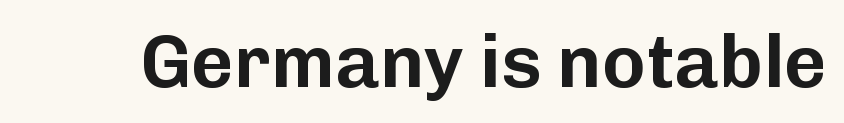
Q: Is the text italic (slanted)? A: No, it is upright.
Q: Is the typeface a serif or a sans-serif typeface? A: Sans-serif.
Q: Is the text underlined? A: No.
Q: Is the spacing between letters normal or unusually wide? A: Normal.
Q: Width (condensed, normal, or wide)? A: Normal.
Q: Stroke contrast? A: Low.
Q: x-height? A: Medium.
Q: Monospaced? A: No.
